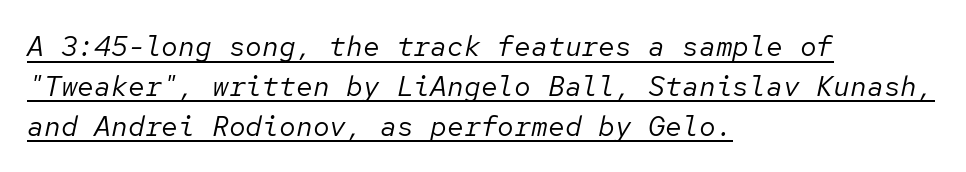
Q: Is the text bold? A: No.
Q: Is the text italic (slanted)? A: Yes, it leans right by about 12 degrees.
Q: Is the text underlined? A: Yes.
Q: How is the paragraph aligned? A: Left-aligned.
Q: Is the spacing between letters normal or unusually wide? A: Normal.
Q: Is the spacing between lines tight, normal or loose? A: Normal.
Q: Width (condensed, normal, or wide)? A: Normal.
Q: Stroke contrast? A: Low.
Q: x-height? A: Medium.
Q: Monospaced? A: Yes.
